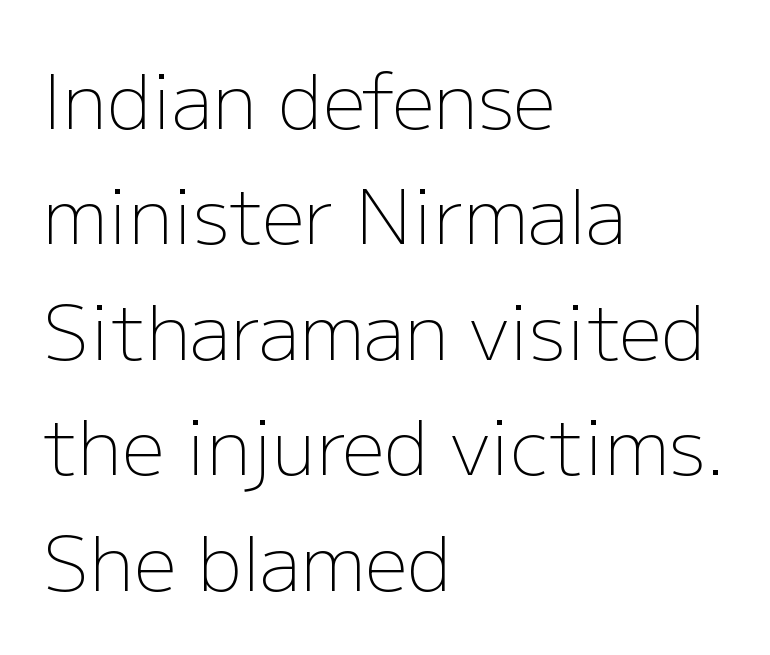
Q: Is the text bold? A: No.
Q: Is the text italic (slanted)? A: No, it is upright.
Q: Is the typeface a serif or a sans-serif typeface? A: Sans-serif.
Q: Is the text underlined? A: No.
Q: How is the paragraph aligned? A: Left-aligned.
Q: Is the spacing between letters normal or unusually wide? A: Normal.
Q: Is the spacing between lines tight, normal or loose? A: Normal.
Q: Width (condensed, normal, or wide)? A: Normal.
Q: Stroke contrast? A: Low.
Q: x-height? A: Medium.
Q: Monospaced? A: No.
